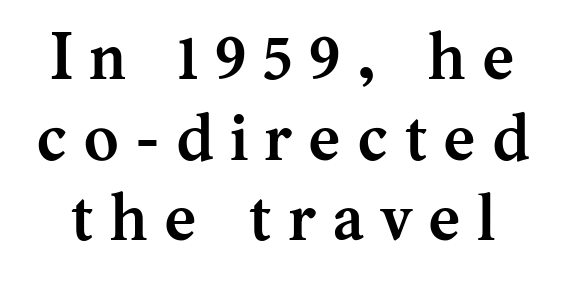
The typeface chosen for these lines features serifs. On the weight axis this lands at bold, roughly 700. The space beneath each line is pristine and unruled. Upright lettering throughout. This sample uses expanded letter spacing, leaving extra air between glyphs. Spacing verdict: proportional, widths tailored to each character.
